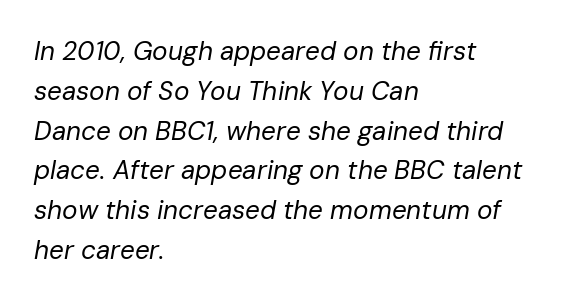
Normally led — the rows are evenly, conventionally spaced. The rendering anchors every line to the left-hand side. Characters follow at the spacing the type designer built in. An italicized treatment has been applied to the whole sample. Letters have the restrained weight of plain body copy at most.
